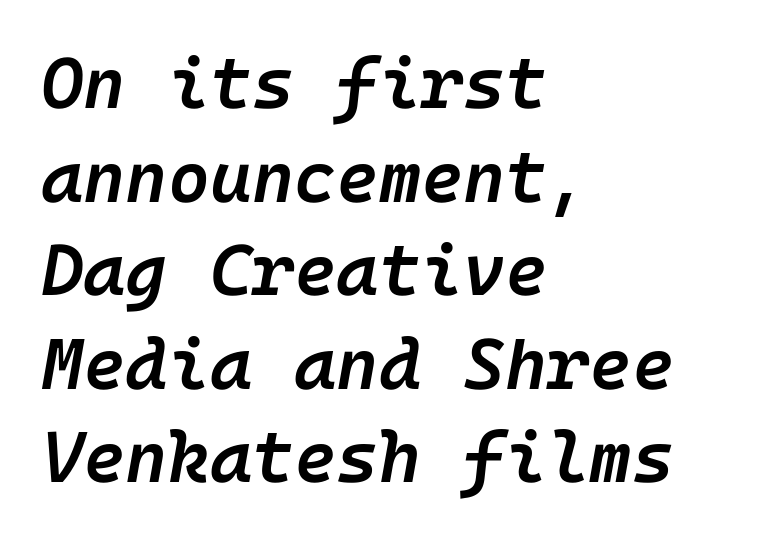
The image shows 72 px semibold type, italic (leaning right); set left-aligned, normal line spacing (1.3x), normal letter spacing, not underlined; low stroke contrast and a medium x-height.
